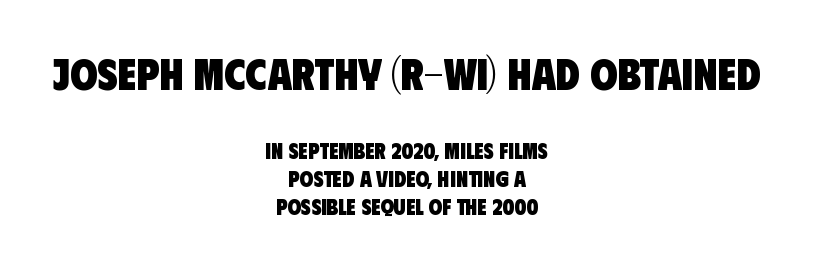
How would I describe the line gaps? Plain and ordinary. Between these two stacked blocks, the higher one wins on size. Here the designer chose a conventional face with non-uniform glyph widths. The area under the type is left untouched.
